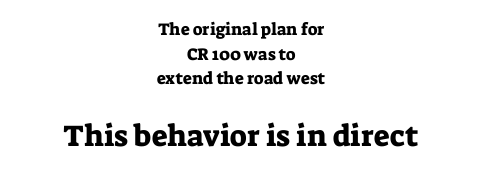
Q: Is the text italic (slanted)? A: No, it is upright.
Q: Is the typeface a serif or a sans-serif typeface? A: Serif.
Q: Is the text underlined? A: No.
Q: How is the paragraph aligned? A: Centered.
Q: Is the spacing between letters normal or unusually wide? A: Normal.
Q: Is the spacing between lines tight, normal or loose? A: Normal.
Q: Which block of text is set in a larger size, the first (top) or the second (bottom)? A: The second (bottom) one.
Q: Width (condensed, normal, or wide)? A: Normal.
Q: Stroke contrast? A: Low.
Q: x-height? A: Medium.
Q: Monospaced? A: No.
